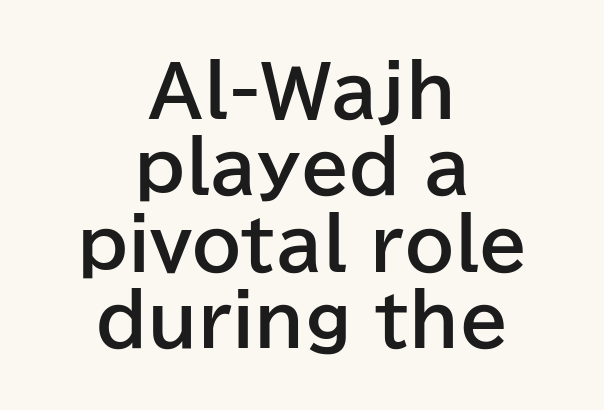
{"serif": "no", "italic": "no", "bold": "yes", "weight": "bold", "width": "normal", "stroke_contrast": "low", "x_height": "medium", "monospaced": "no", "underline": "no", "align": "center", "line_spacing": "tight", "line_spacing_ratio": 1.09, "letter_spacing": "normal", "letter_spacing_em": 0.0, "glyph_px": 70}
